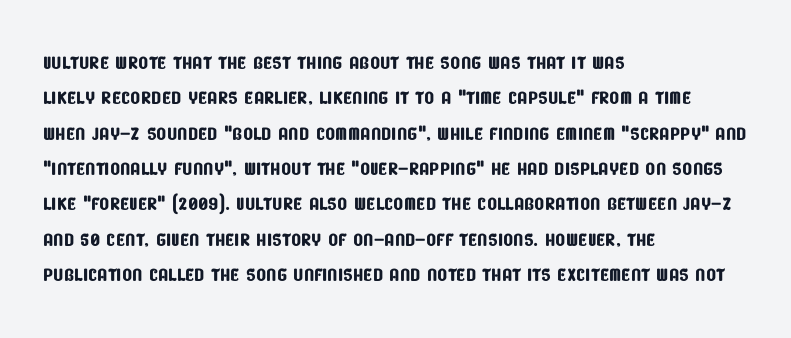
{"underline": "no", "align": "left", "line_spacing": "normal", "line_spacing_ratio": 1.36, "letter_spacing": "normal", "letter_spacing_em": 0.0, "glyph_px": 26}
